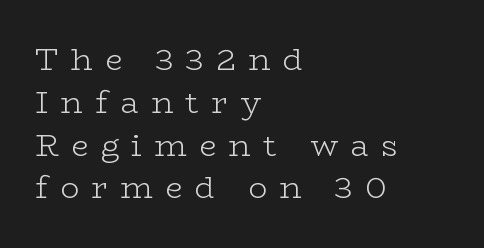
Q: Is the text bold? A: No.
Q: Is the text italic (slanted)? A: No, it is upright.
Q: Is the typeface a serif or a sans-serif typeface? A: Serif.
Q: Is the text underlined? A: No.
Q: How is the paragraph aligned? A: Left-aligned.
Q: Is the spacing between letters normal or unusually wide? A: Unusually wide.
Q: Is the spacing between lines tight, normal or loose? A: Normal.
Q: Width (condensed, normal, or wide)? A: Wide.
Q: Stroke contrast? A: Low.
Q: x-height? A: Medium.
Q: Monospaced? A: No.
